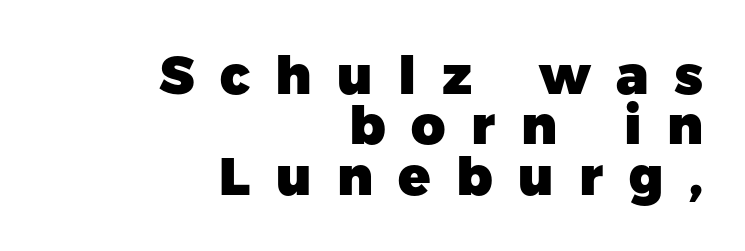
{"serif": "no", "italic": "no", "bold": "yes", "weight": "heavy", "width": "normal", "stroke_contrast": "low", "x_height": "medium", "monospaced": "no", "underline": "no", "align": "right", "line_spacing": "tight", "line_spacing_ratio": 0.95, "letter_spacing": "wide", "letter_spacing_em": 0.48, "glyph_px": 53}
